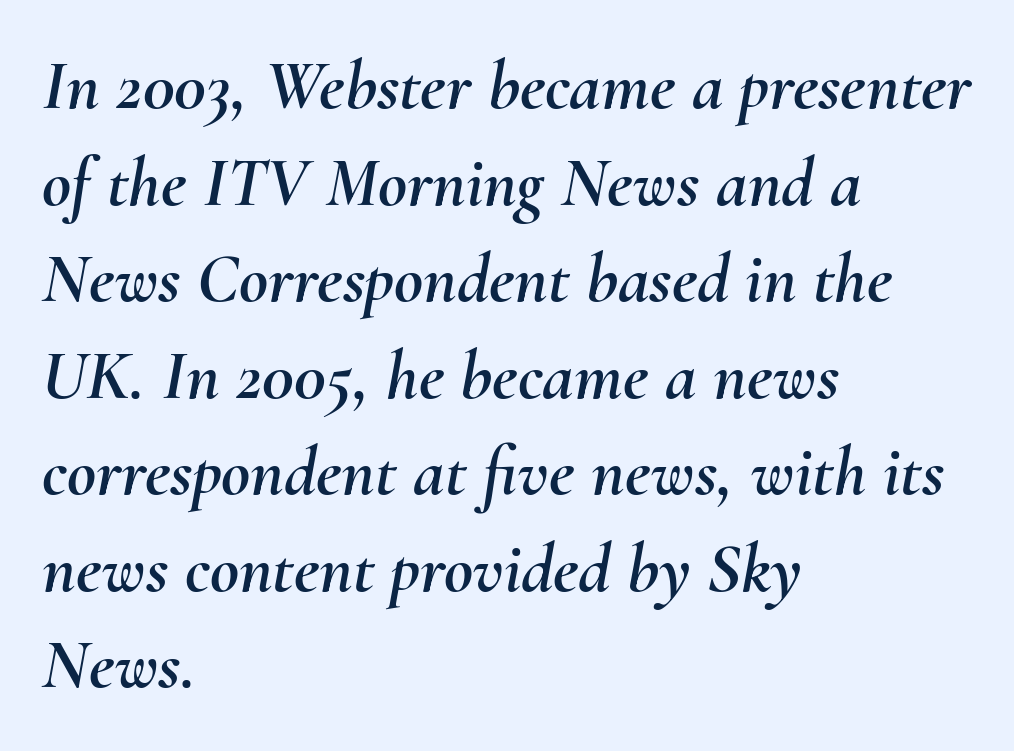
The image shows 71 px text type, italic (leaning right); set left-aligned, normal line spacing (1.36x), normal letter spacing, not underlined; medium stroke contrast and a small x-height.
